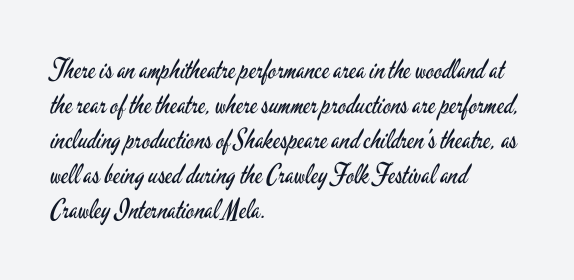
Q: Is the text bold? A: No.
Q: Is the text italic (slanted)? A: Yes.
Q: Is the text underlined? A: No.
Q: How is the paragraph aligned? A: Left-aligned.
Q: Is the spacing between letters normal or unusually wide? A: Normal.
Q: Is the spacing between lines tight, normal or loose? A: Normal.
